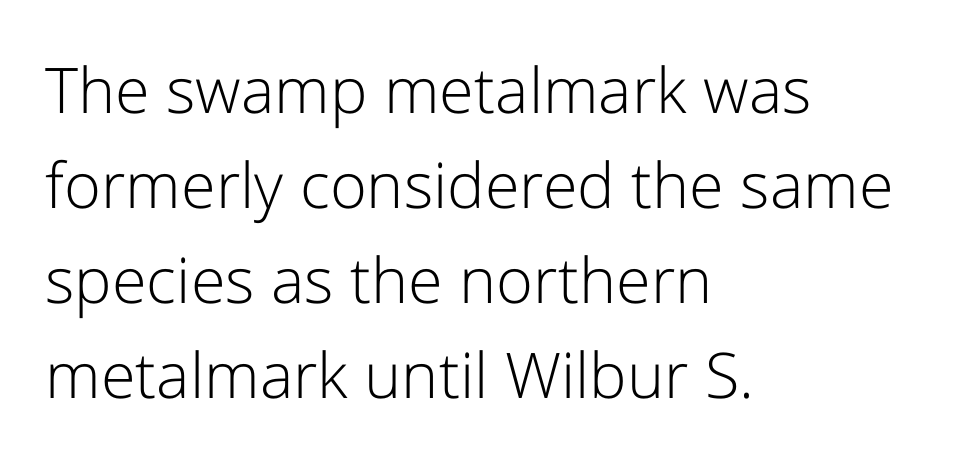
The image shows 63 px light sans-serif type, upright; set left-aligned, normal line spacing (1.51x), normal letter spacing, not underlined; low stroke contrast and a medium x-height.
